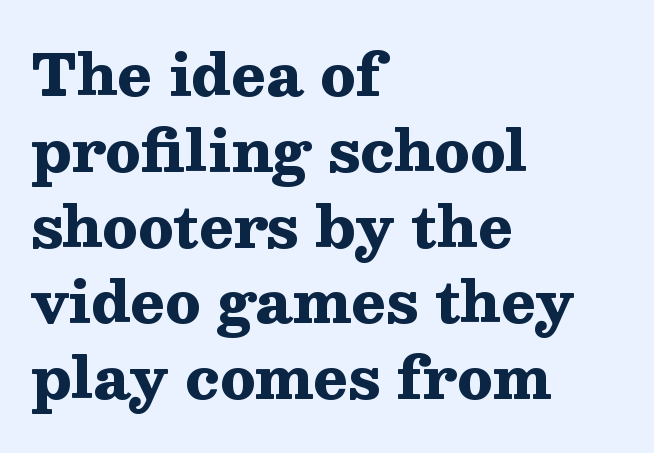
Q: Is the text bold? A: Yes.
Q: Is the text italic (slanted)? A: No, it is upright.
Q: Is the typeface a serif or a sans-serif typeface? A: Serif.
Q: Is the text underlined? A: No.
Q: How is the paragraph aligned? A: Left-aligned.
Q: Is the spacing between letters normal or unusually wide? A: Normal.
Q: Is the spacing between lines tight, normal or loose? A: Normal.
Q: Width (condensed, normal, or wide)? A: Wide.
Q: Stroke contrast? A: Medium.
Q: x-height? A: Medium.
Q: Monospaced? A: No.
